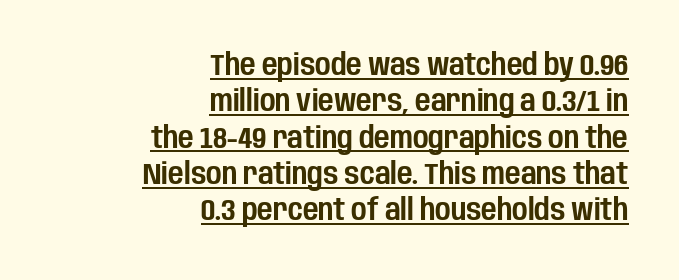
Q: Is the text italic (slanted)? A: No, it is upright.
Q: Is the typeface a serif or a sans-serif typeface? A: Sans-serif.
Q: Is the text underlined? A: Yes.
Q: How is the paragraph aligned? A: Right-aligned.
Q: Is the spacing between letters normal or unusually wide? A: Normal.
Q: Width (condensed, normal, or wide)? A: Condensed.
Q: Stroke contrast? A: Low.
Q: x-height? A: Large.
Q: Monospaced? A: No.
